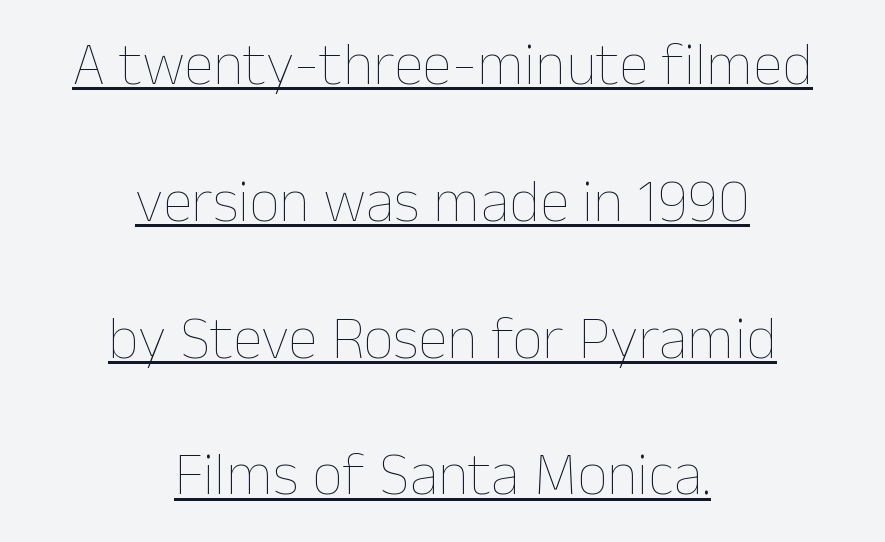
The image shows 60 px thin type, upright; set centered, loose line spacing (2.28x), normal letter spacing, underlined; low stroke contrast and a medium x-height.
